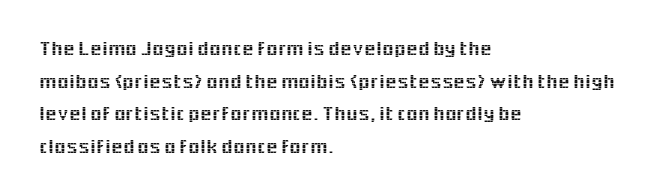
The line-height multiplier appears to be the usual default. Posture: straight, roman, zero tilt. This sample uses plain, unmodified letter spacing. No word sits above an underline.
